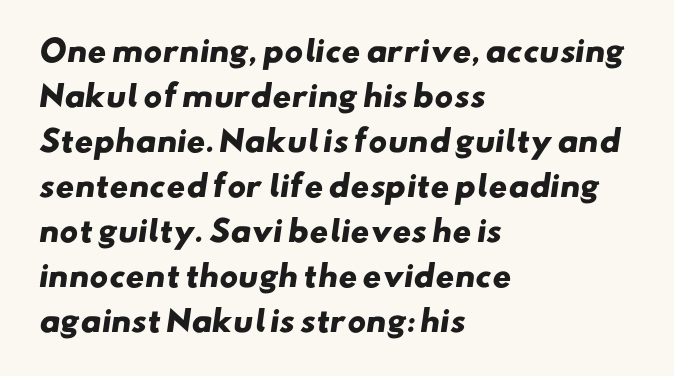
Q: Is the text bold? A: Yes.
Q: Is the typeface a serif or a sans-serif typeface? A: Sans-serif.
Q: Is the text underlined? A: No.
Q: How is the paragraph aligned? A: Left-aligned.
Q: Is the spacing between letters normal or unusually wide? A: Normal.
Q: Is the spacing between lines tight, normal or loose? A: Normal.
Q: Width (condensed, normal, or wide)? A: Wide.
Q: Stroke contrast? A: Low.
Q: x-height? A: Small.
Q: Monospaced? A: No.
